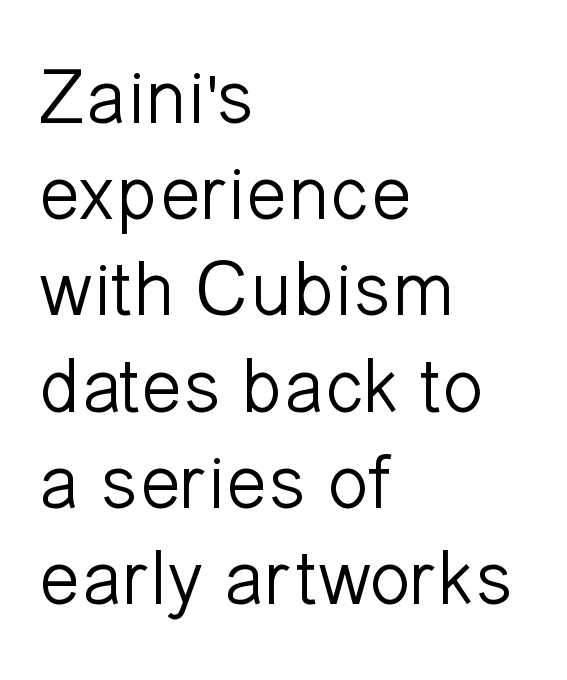
Q: Is the text bold? A: No.
Q: Is the text italic (slanted)? A: No, it is upright.
Q: Is the typeface a serif or a sans-serif typeface? A: Sans-serif.
Q: Is the text underlined? A: No.
Q: How is the paragraph aligned? A: Left-aligned.
Q: Is the spacing between letters normal or unusually wide? A: Normal.
Q: Is the spacing between lines tight, normal or loose? A: Normal.
Q: Width (condensed, normal, or wide)? A: Normal.
Q: Stroke contrast? A: Low.
Q: x-height? A: Medium.
Q: Monospaced? A: No.
